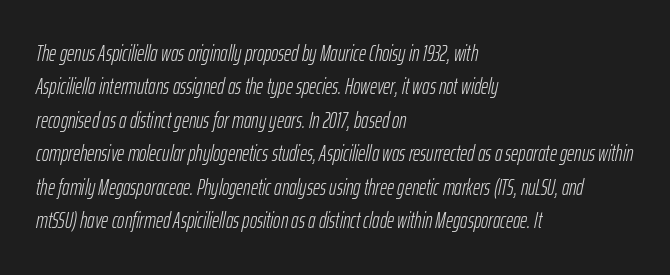
Q: Is the text bold? A: No.
Q: Is the text italic (slanted)? A: Yes, it leans right by about 12 degrees.
Q: Is the text underlined? A: No.
Q: How is the paragraph aligned? A: Left-aligned.
Q: Is the spacing between letters normal or unusually wide? A: Normal.
Q: Is the spacing between lines tight, normal or loose? A: Normal.
